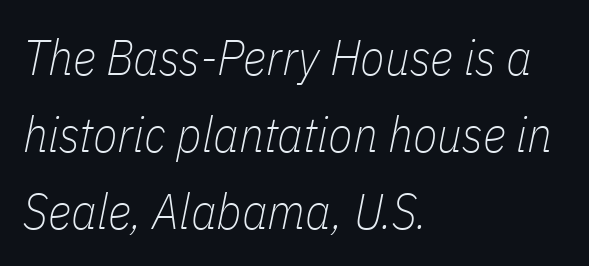
Q: Is the text bold? A: No.
Q: Is the text italic (slanted)? A: Yes, it leans right by about 11 degrees.
Q: Is the text underlined? A: No.
Q: How is the paragraph aligned? A: Left-aligned.
Q: Is the spacing between letters normal or unusually wide? A: Normal.
Q: Is the spacing between lines tight, normal or loose? A: Normal.
Q: Width (condensed, normal, or wide)? A: Condensed.
Q: Stroke contrast? A: Low.
Q: x-height? A: Medium.
Q: Monospaced? A: No.
